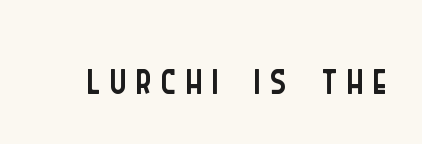
Q: Is the text bold? A: No.
Q: Is the text italic (slanted)? A: No, it is upright.
Q: Is the typeface a serif or a sans-serif typeface? A: Sans-serif.
Q: Is the text underlined? A: No.
Q: Width (condensed, normal, or wide)? A: Condensed.
Q: Stroke contrast? A: Low.
Q: x-height? A: Large.
Q: Monospaced? A: No.
